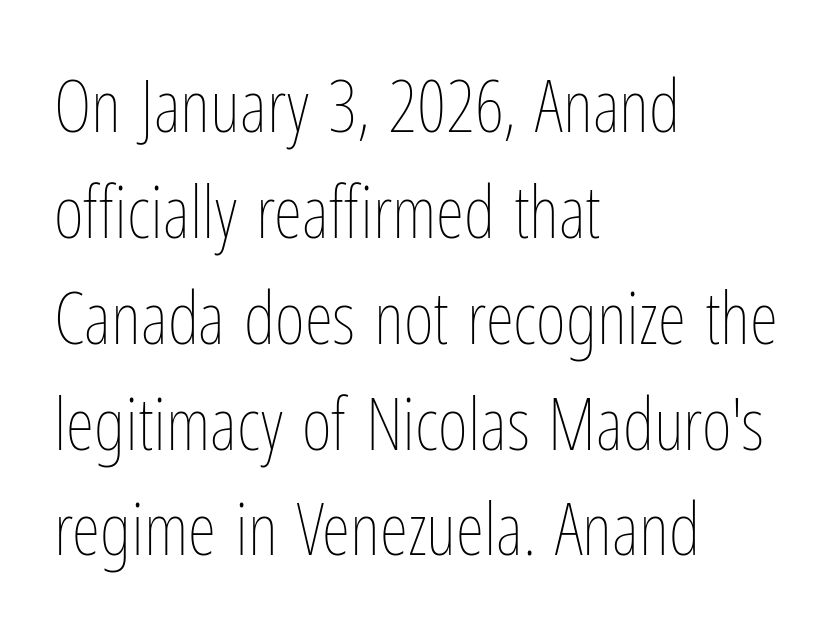
{"italic": "no", "bold": "no", "weight": "thin", "width": "condensed", "stroke_contrast": "low", "x_height": "medium", "monospaced": "no", "underline": "no", "align": "left", "line_spacing": "normal", "line_spacing_ratio": 1.45, "letter_spacing": "normal", "letter_spacing_em": 0.0, "glyph_px": 73}
